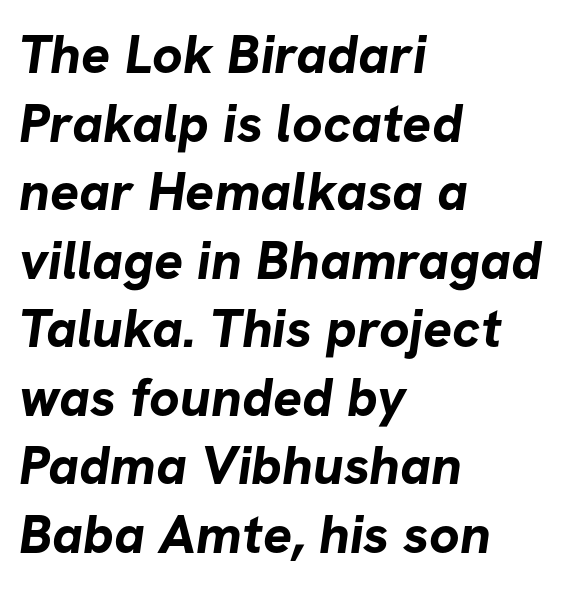
Q: Is the text bold? A: Yes.
Q: Is the typeface a serif or a sans-serif typeface? A: Sans-serif.
Q: Is the text underlined? A: No.
Q: How is the paragraph aligned? A: Left-aligned.
Q: Is the spacing between letters normal or unusually wide? A: Normal.
Q: Is the spacing between lines tight, normal or loose? A: Normal.
Q: Width (condensed, normal, or wide)? A: Normal.
Q: Stroke contrast? A: Low.
Q: x-height? A: Medium.
Q: Monospaced? A: No.
